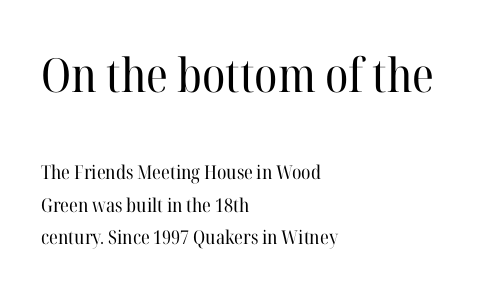
{"serif": "yes", "italic": "no", "bold": "no", "weight": "regular", "width": "normal", "stroke_contrast": "high", "x_height": "medium", "monospaced": "no", "underline": "no", "align": "left", "line_spacing": "normal", "line_spacing_ratio": 1.7, "letter_spacing": "normal", "letter_spacing_em": 0.0, "larger_block": "first", "size_ratio": 2.47, "glyph_px": 47}
